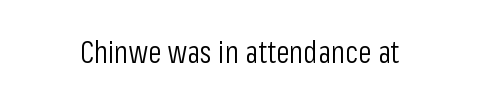
{"serif": "no", "italic": "no", "bold": "no", "weight": "light", "width": "condensed", "stroke_contrast": "low", "x_height": "medium", "monospaced": "no", "underline": "no", "letter_spacing": "normal", "letter_spacing_em": 0.0, "glyph_px": 31}
